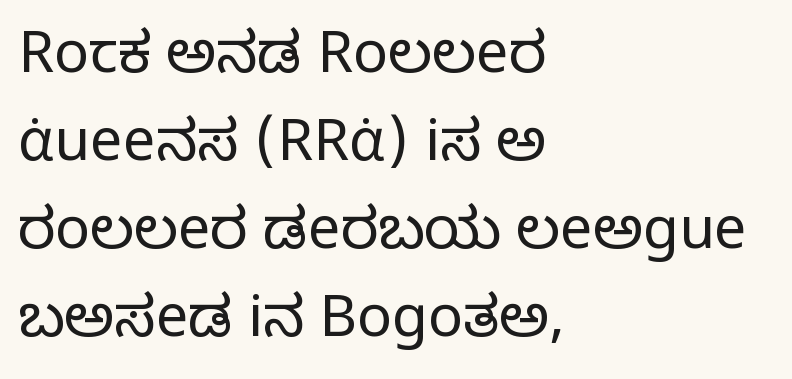
The image shows 58 px regular-weight serif type, upright; set left-aligned, normal line spacing (1.52x), normal letter spacing, not underlined; low stroke contrast and a large x-height.
